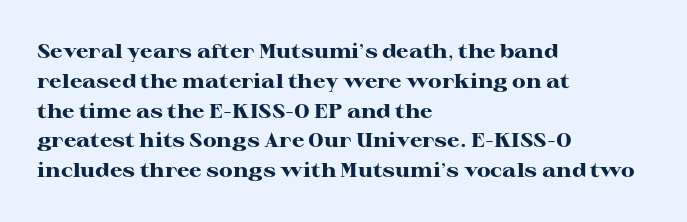
{"italic": "no", "bold": "yes", "underline": "no", "align": "left", "line_spacing": "normal", "line_spacing_ratio": 1.49, "letter_spacing": "normal", "letter_spacing_em": 0.0, "glyph_px": 20}
